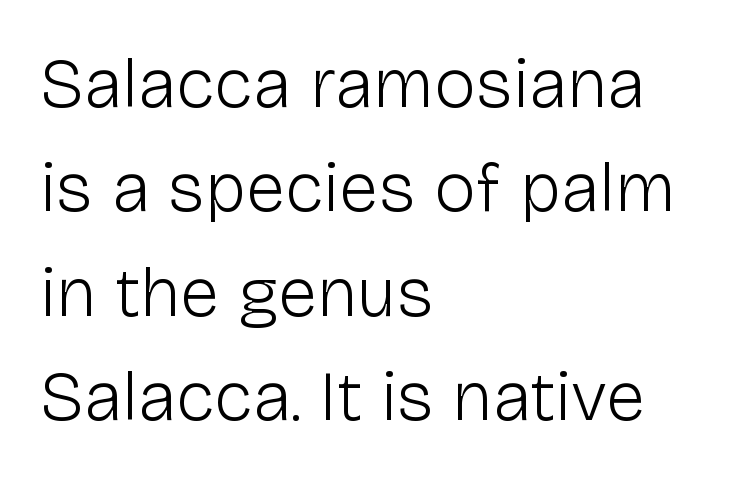
Q: Is the text bold? A: No.
Q: Is the text italic (slanted)? A: No, it is upright.
Q: Is the typeface a serif or a sans-serif typeface? A: Sans-serif.
Q: Is the text underlined? A: No.
Q: How is the paragraph aligned? A: Left-aligned.
Q: Is the spacing between letters normal or unusually wide? A: Normal.
Q: Is the spacing between lines tight, normal or loose? A: Normal.
Q: Width (condensed, normal, or wide)? A: Normal.
Q: Stroke contrast? A: Low.
Q: x-height? A: Medium.
Q: Monospaced? A: No.
